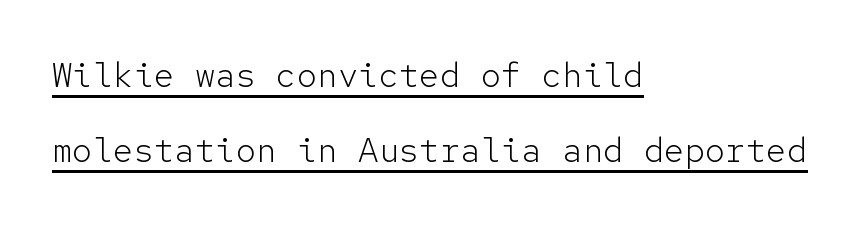
The image shows 34 px light sans-serif type, upright, monospaced; set left-aligned, loose line spacing (2.2x), normal letter spacing, underlined; low stroke contrast and a medium x-height.
